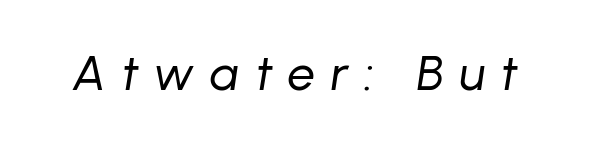
The image shows 49 px regular-weight type, italic (leaning right); set unusually wide letter spacing (+0.32 em), not underlined; low stroke contrast and a medium x-height.
